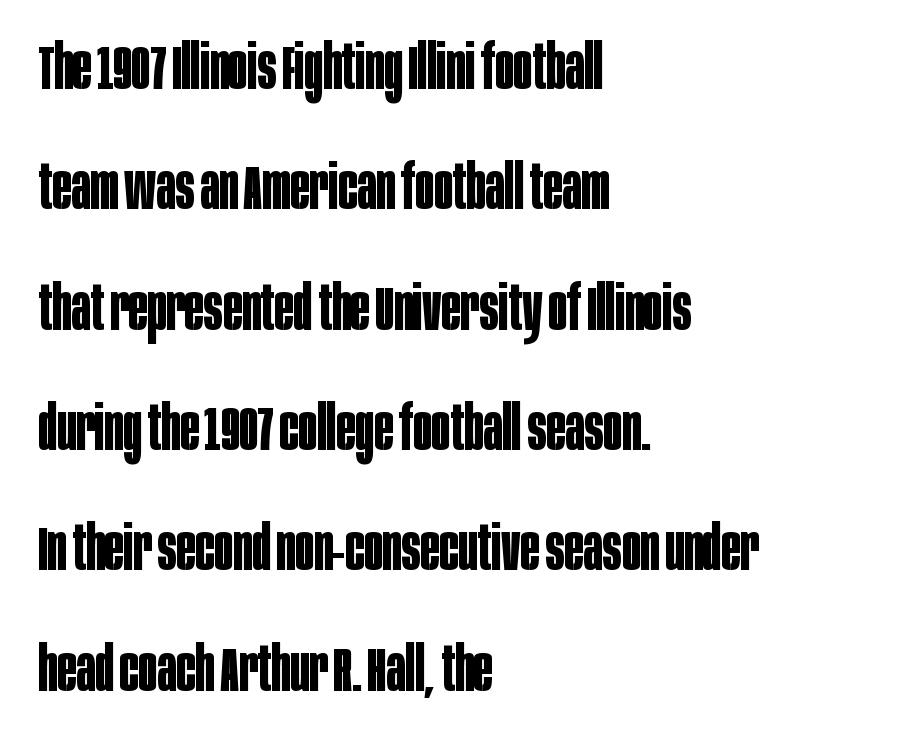
{"serif": "no", "italic": "no", "bold": "yes", "weight": "bold", "width": "condensed", "stroke_contrast": "low", "x_height": "large", "monospaced": "no", "underline": "no", "align": "left", "line_spacing": "loose", "line_spacing_ratio": 1.91, "letter_spacing": "normal", "letter_spacing_em": 0.0, "glyph_px": 63}
